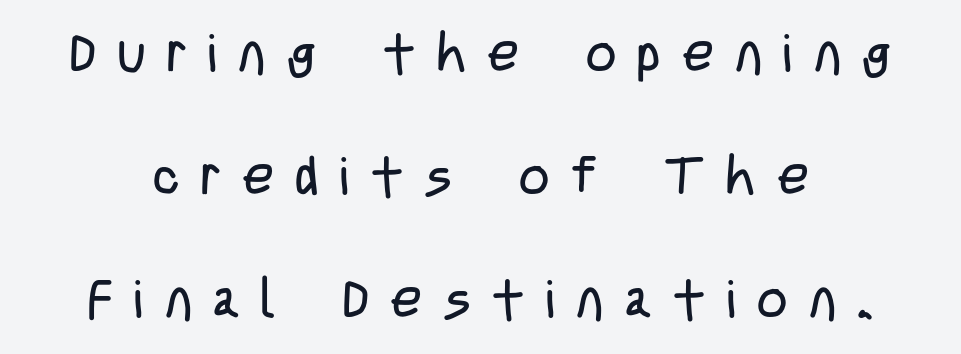
{"serif": "no", "italic": "no", "bold": "no", "weight": "regular", "width": "condensed", "stroke_contrast": "low", "x_height": "large", "monospaced": "no", "underline": "no", "line_spacing": "loose", "line_spacing_ratio": 2.32, "letter_spacing": "wide", "letter_spacing_em": 0.41, "glyph_px": 53}
